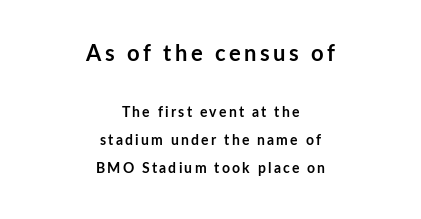
The image shows 22 px bold type, upright; set centered, loose line spacing (2.0x), not underlined; the first (top) block is 1.57x larger.
